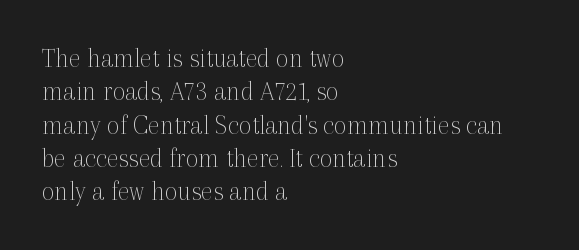
Q: Is the text bold? A: No.
Q: Is the text italic (slanted)? A: No, it is upright.
Q: Is the typeface a serif or a sans-serif typeface? A: Serif.
Q: Is the text underlined? A: No.
Q: How is the paragraph aligned? A: Left-aligned.
Q: Is the spacing between letters normal or unusually wide? A: Normal.
Q: Width (condensed, normal, or wide)? A: Normal.
Q: x-height? A: Medium.
Q: Monospaced? A: No.
